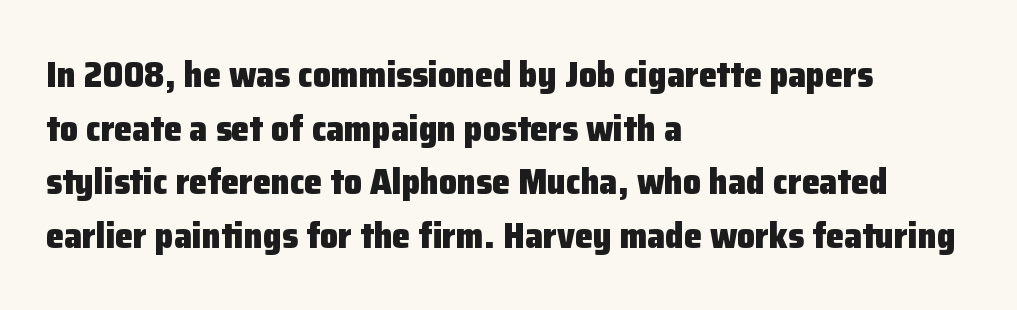
The image shows 36 px heavy sans-serif type, upright; set left-aligned, normal line spacing (1.49x), normal letter spacing, not underlined; low stroke contrast and a medium x-height.
